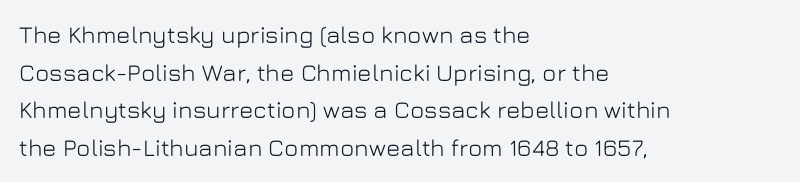
The image shows 24 px text type, upright; set left-aligned, normal line spacing (1.57x), normal letter spacing, not underlined.
